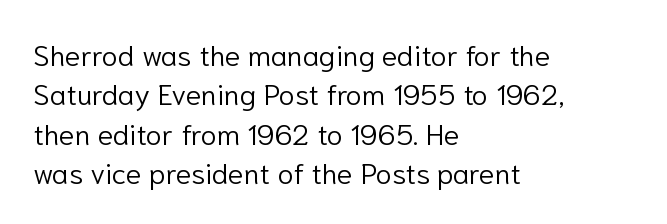
The string is rendered with underlining switched off. Summary of vertical rhythm: regular, with standard interline spacing. Typographically, this falls in the sans-serif category. Typeset ragged right — the left edge is the straight one.
